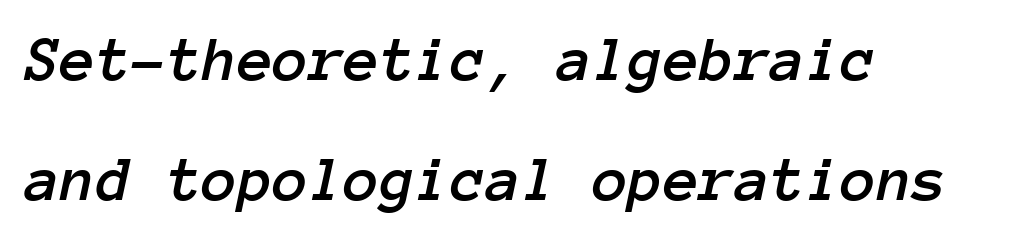
Just letters on the line, the space beneath them empty. This sample has the even, mechanical cadence of fixed-width lettering. Tracking here is standard; glyphs follow each other at the usual distance. A typesetter would mark this as italic. This rendering uses left alignment, leaving the right contour irregular.
